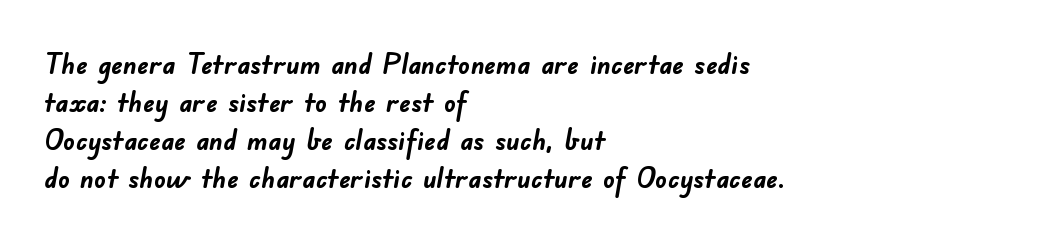
You could not count columns in this text — the font is proportionally spaced. Beneath every word, the page is bare. The rendering uses a moderate line-height, typical for paragraphs. Words appear dense and cohesive because spacing is normal.
